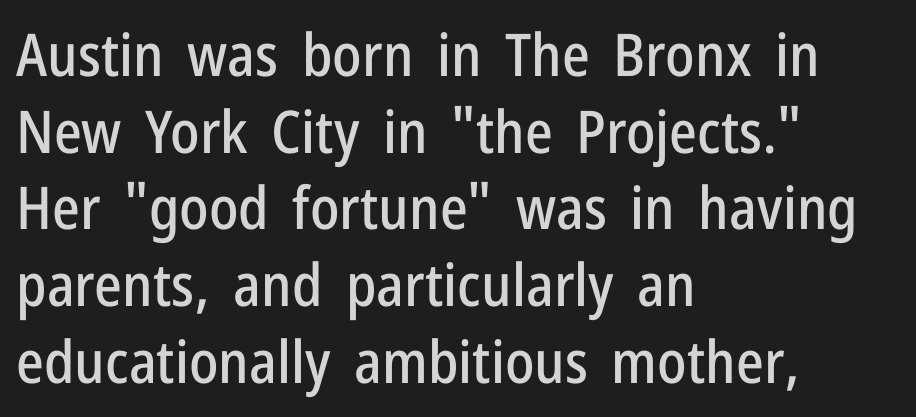
Q: Is the text italic (slanted)? A: No, it is upright.
Q: Is the typeface a serif or a sans-serif typeface? A: Sans-serif.
Q: Is the text underlined? A: No.
Q: How is the paragraph aligned? A: Left-aligned.
Q: Is the spacing between letters normal or unusually wide? A: Normal.
Q: Is the spacing between lines tight, normal or loose? A: Normal.
Q: Width (condensed, normal, or wide)? A: Condensed.
Q: Stroke contrast? A: Low.
Q: x-height? A: Medium.
Q: Monospaced? A: No.
